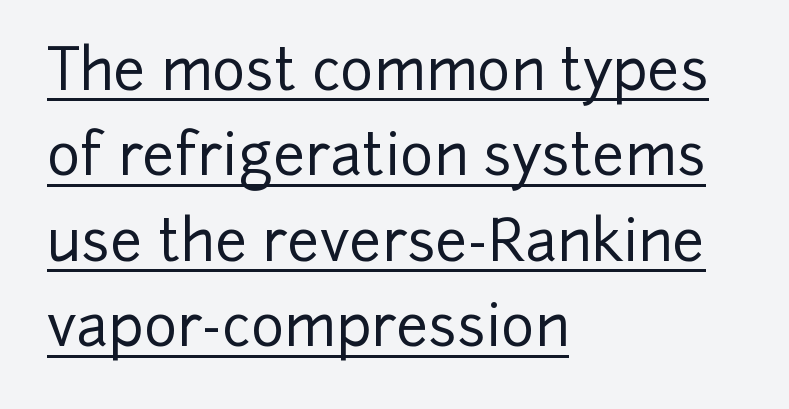
The text was rendered using a sans face with plain stroke endings. The passage shown is typed in a proportional face where columns would drift. The lettering holds an erect, upright posture throughout. The line texture is even and compact thanks to regular tracking. If you measured baseline to baseline, you'd find a middling distance. One-word summary of the alignment: left.
